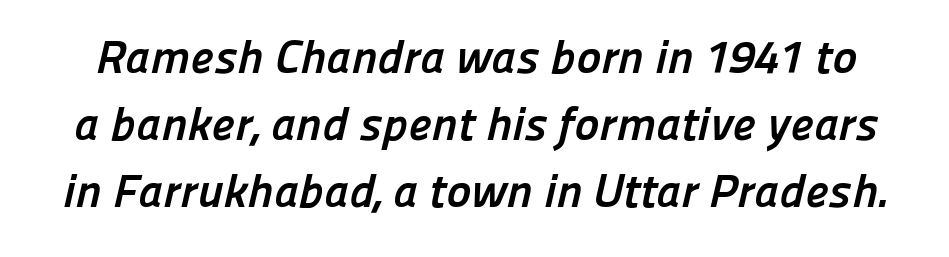
The image shows 47 px semibold sans-serif type; set normal line spacing (1.43x), normal letter spacing, not underlined; low stroke contrast and a medium x-height.
